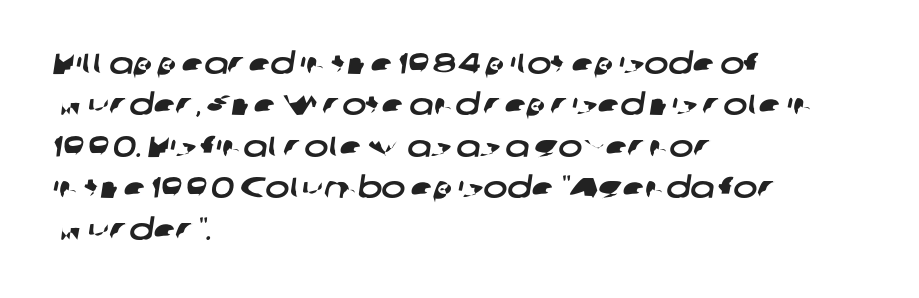
Varying glyph widths throughout — classic text-font behaviour. Caption: multi-line text, flush left, ragged right. There is no visible air inserted between adjacent glyphs. Regular leading.
